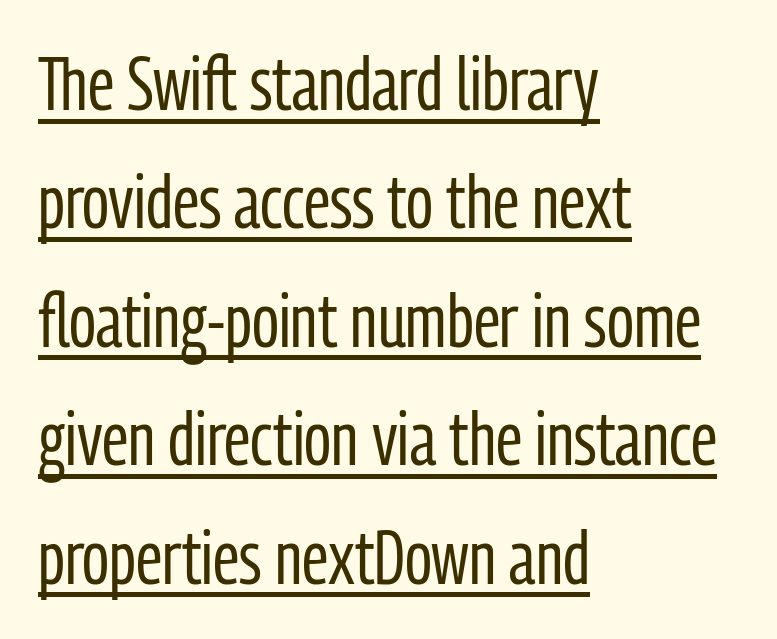
The image shows 74 px regular-weight, condensed sans-serif type, upright; set left-aligned, normal line spacing (1.6x), normal letter spacing, underlined; low stroke contrast and a medium x-height.
